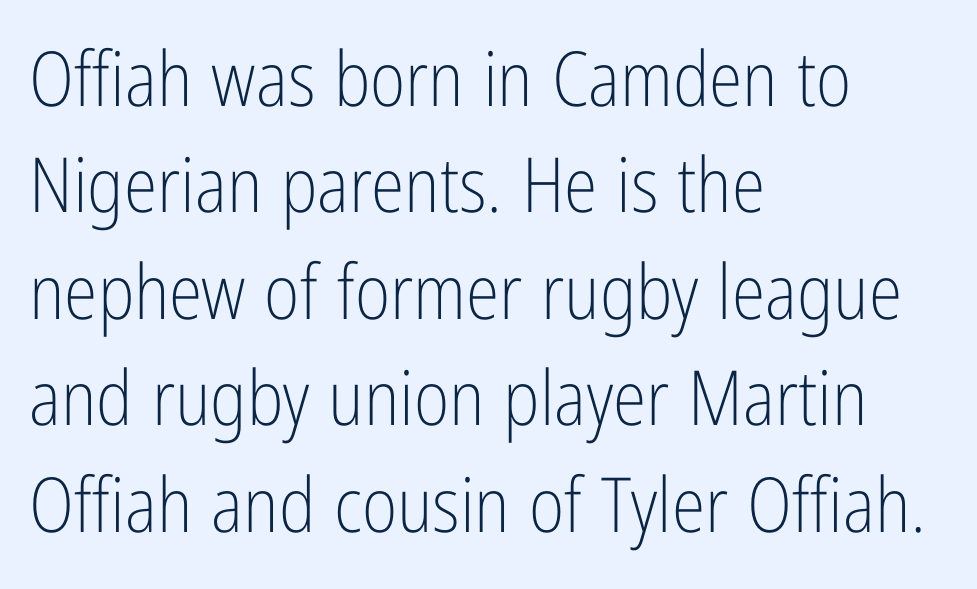
Words appear dense and cohesive because spacing is normal. Heaviness? Minimal to ordinary, like unemphasized prose. The passage shown stacks its lines at a standard gap. Here the designer chose a conventional face with non-uniform glyph widths. Font category for this specimen: sans-serif.
